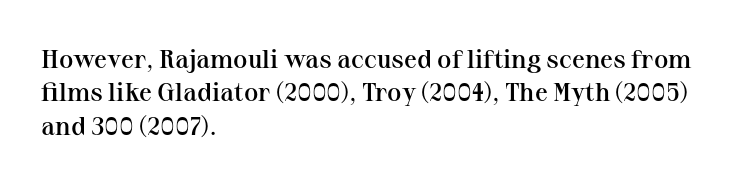
The line texture is even and compact thanks to regular tracking. Tall strokes in this sample are plumb rather than angled. The paragraph shown leans on its left margin. The strip under each line holds only bare page.
